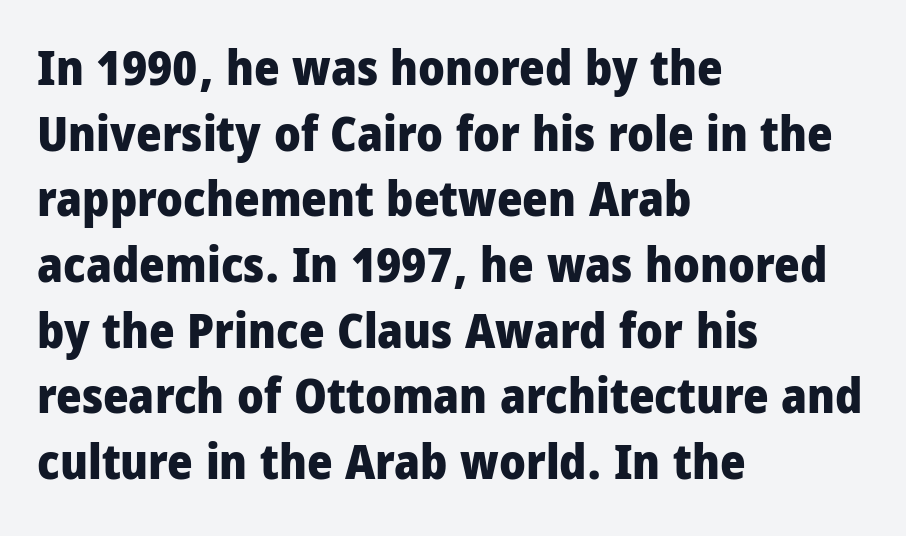
Q: Is the text bold? A: Yes.
Q: Is the text italic (slanted)? A: No, it is upright.
Q: Is the typeface a serif or a sans-serif typeface? A: Sans-serif.
Q: Is the text underlined? A: No.
Q: How is the paragraph aligned? A: Left-aligned.
Q: Is the spacing between letters normal or unusually wide? A: Normal.
Q: Is the spacing between lines tight, normal or loose? A: Normal.
Q: Width (condensed, normal, or wide)? A: Condensed.
Q: Stroke contrast? A: Low.
Q: x-height? A: Large.
Q: Monospaced? A: No.
